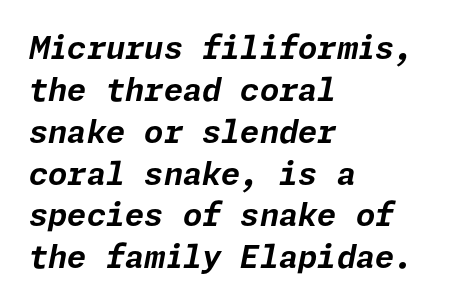
The image shows 31 px bold type, italic (leaning right); set left-aligned, normal line spacing (1.35x), normal letter spacing, not underlined; low stroke contrast and a medium x-height.
